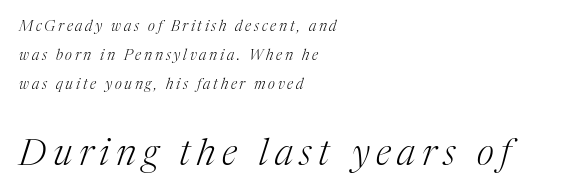
The image shows 37 px light serif type, italic (leaning right); set left-aligned, loose line spacing (1.94x), not underlined; the second (bottom) block is 2.47x larger; medium stroke contrast and a medium x-height.
